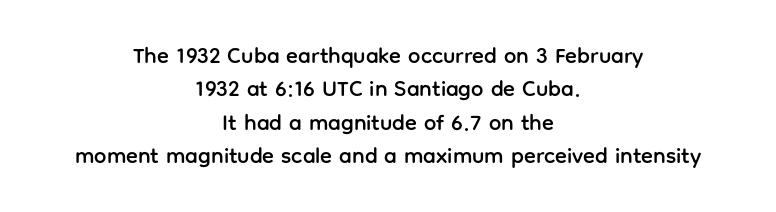
{"italic": "no", "underline": "no", "align": "center", "line_spacing": "normal", "line_spacing_ratio": 1.52, "letter_spacing": "normal", "letter_spacing_em": 0.0, "glyph_px": 22}
